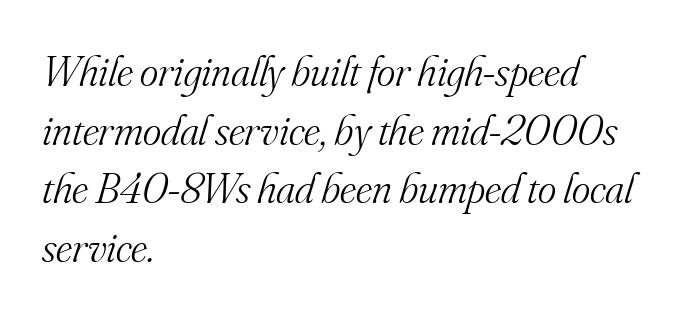
The image shows 44 px light serif type, italic (leaning right); set left-aligned, normal line spacing (1.33x), normal letter spacing, not underlined; medium stroke contrast and a small x-height.
